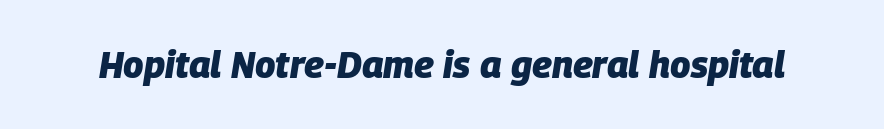
{"italic": "yes", "lean": "right", "slant_degrees": 9, "bold": "yes", "weight": "heavy", "width": "normal", "stroke_contrast": "low", "x_height": "large", "monospaced": "no", "underline": "no", "letter_spacing": "normal", "letter_spacing_em": 0.0, "glyph_px": 37}
